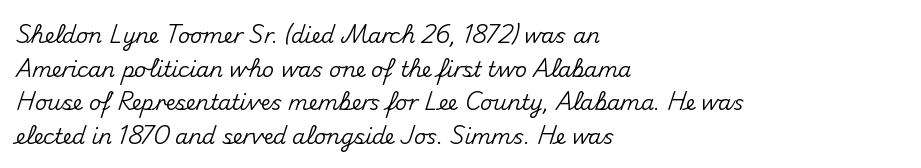
Q: Is the text italic (slanted)? A: Yes.
Q: Is the text underlined? A: No.
Q: How is the paragraph aligned? A: Left-aligned.
Q: Is the spacing between letters normal or unusually wide? A: Normal.
Q: Is the spacing between lines tight, normal or loose? A: Normal.
